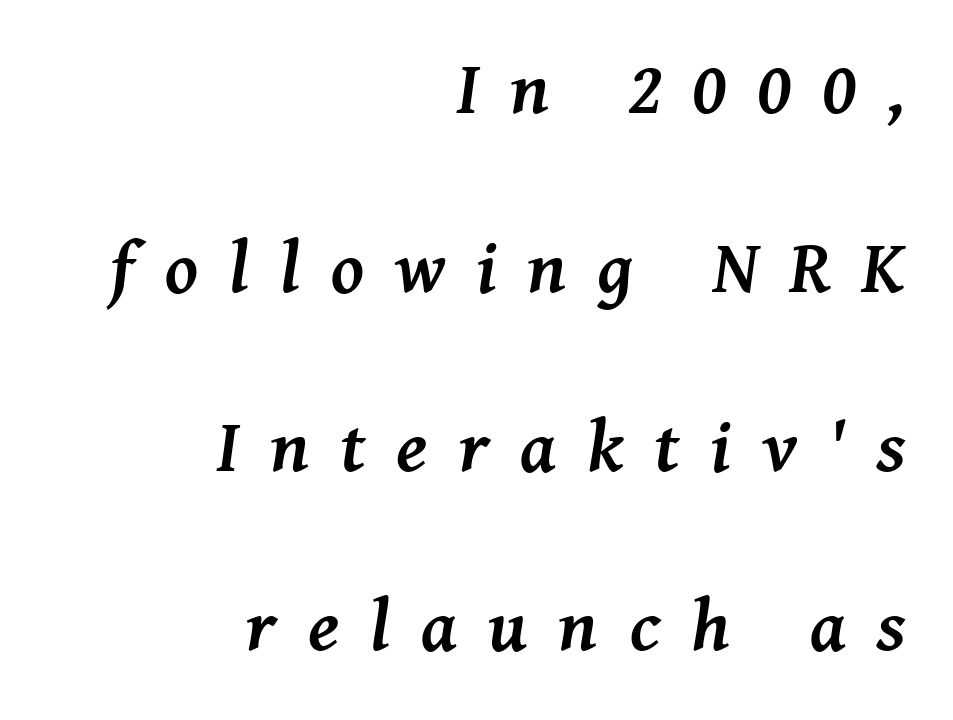
{"serif": "yes", "italic": "yes", "lean": "right", "slant_degrees": 8, "bold": "yes", "weight": "semibold", "width": "normal", "stroke_contrast": "medium", "x_height": "medium", "monospaced": "no", "underline": "no", "align": "right", "line_spacing": "loose", "line_spacing_ratio": 2.42, "letter_spacing": "wide", "letter_spacing_em": 0.42, "glyph_px": 74}
